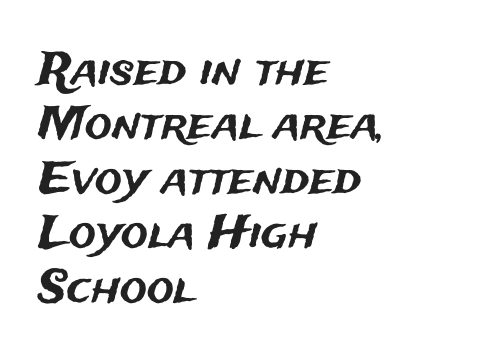
{"serif": "no", "width": "normal", "stroke_contrast": "medium", "x_height": "medium", "monospaced": "no", "underline": "no", "align": "left", "line_spacing_ratio": 1.21, "letter_spacing": "normal", "letter_spacing_em": 0.0, "glyph_px": 45}
